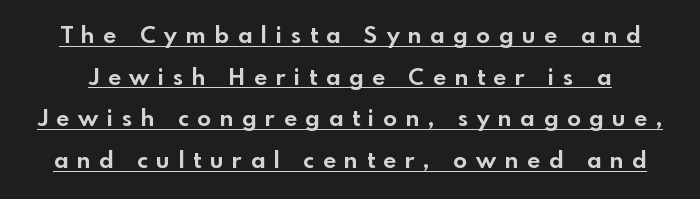
{"italic": "no", "bold": "yes", "underline": "yes", "line_spacing_ratio": 1.81, "letter_spacing": "wide", "letter_spacing_em": 0.38, "glyph_px": 23}
